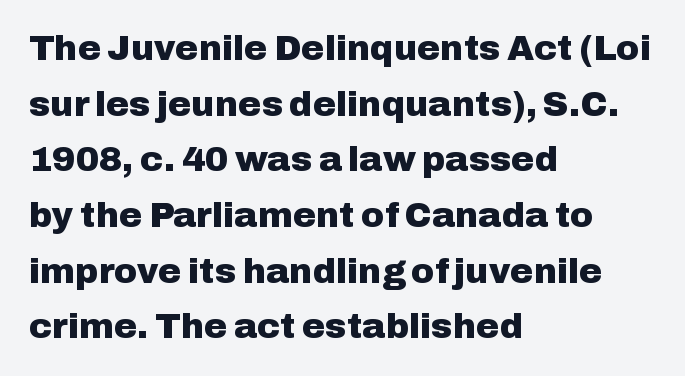
{"serif": "no", "italic": "no", "bold": "yes", "weight": "heavy", "width": "normal", "stroke_contrast": "low", "x_height": "medium", "monospaced": "no", "underline": "no", "align": "left", "line_spacing": "normal", "line_spacing_ratio": 1.59, "letter_spacing": "normal", "letter_spacing_em": 0.0, "glyph_px": 35}
